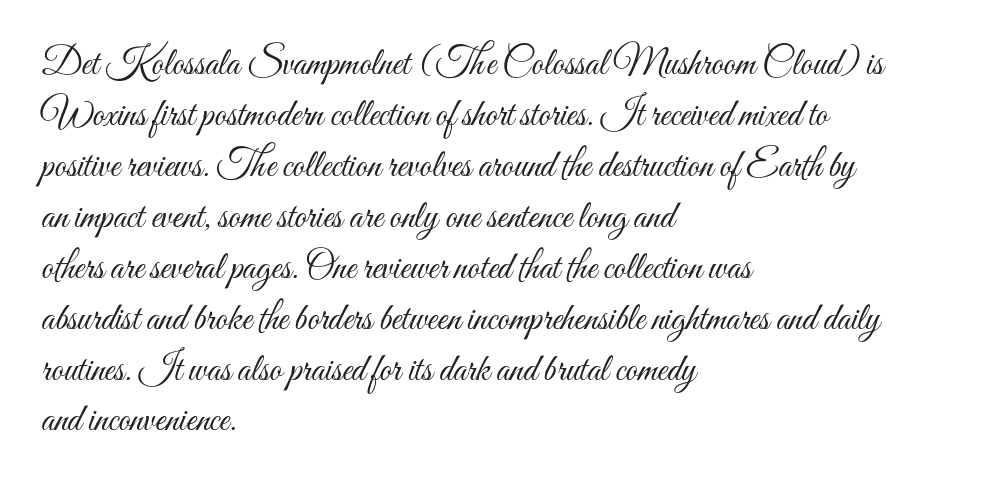
The image shows 38 px light, condensed type; set left-aligned, normal line spacing (1.34x), normal letter spacing, not underlined; medium stroke contrast and a small x-height.
